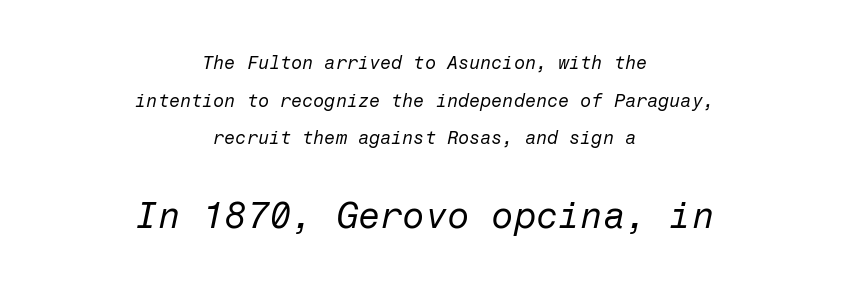
{"italic": "yes", "lean": "right", "slant_degrees": 12, "bold": "no", "weight": "regular", "width": "normal", "stroke_contrast": "low", "x_height": "medium", "underline": "no", "align": "center", "line_spacing": "loose", "line_spacing_ratio": 2.09, "letter_spacing": "normal", "letter_spacing_em": 0.0, "larger_block": "second", "size_ratio": 2.0, "glyph_px": 36}
